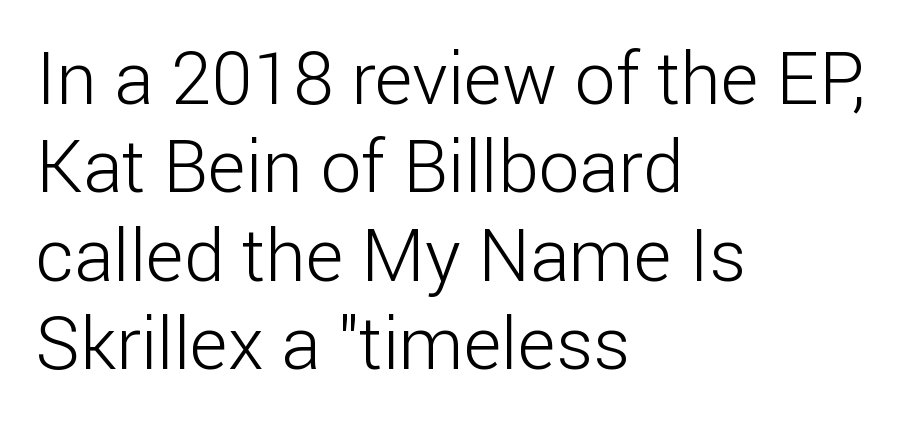
The image shows 73 px light sans-serif type, upright; set left-aligned, line spacing 1.21x, normal letter spacing, not underlined; low stroke contrast and a medium x-height.
